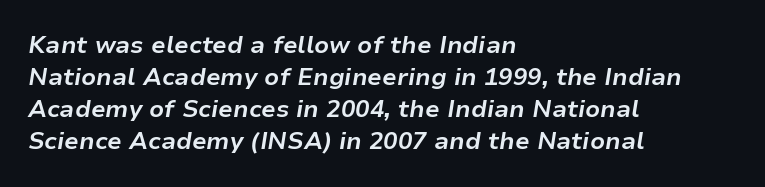
Q: Is the text bold? A: Yes.
Q: Is the text italic (slanted)? A: Yes, it leans right by about 9 degrees.
Q: Is the text underlined? A: No.
Q: How is the paragraph aligned? A: Left-aligned.
Q: Is the spacing between letters normal or unusually wide? A: Normal.
Q: Is the spacing between lines tight, normal or loose? A: Normal.
